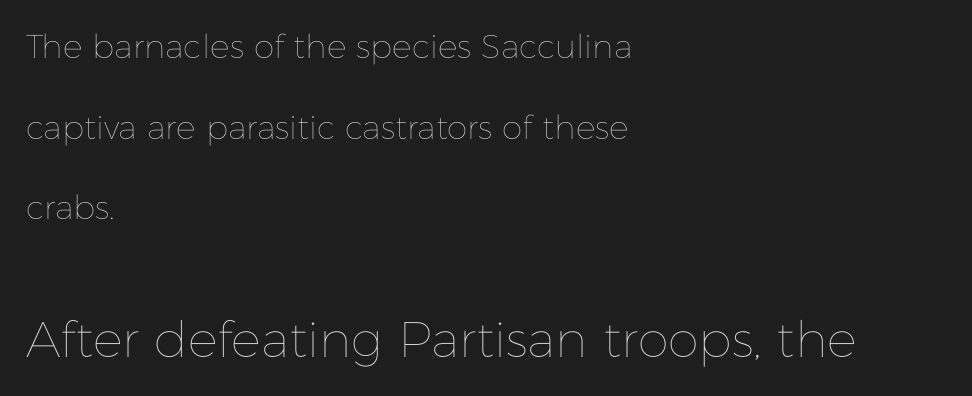
Is there much room between lines? Yes — plenty of vertical air separates them. No extra tracking has been applied to these lines. The gap between lines stays unmarked. This sample has the flowing, uneven cadence of proportional lettering. This is not heavy type; no bold has been used. Typeset ragged right — the left edge is the straight one.
